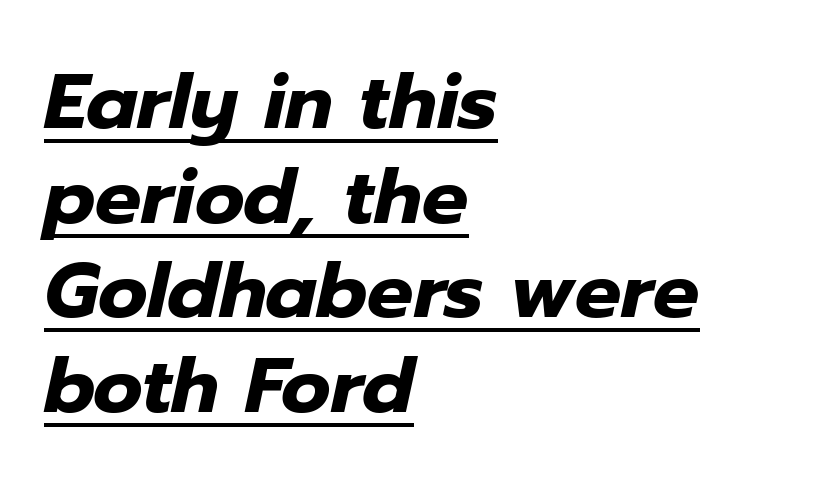
The image shows 77 px heavy type, italic (leaning right); set left-aligned, line spacing 1.23x, normal letter spacing, underlined; low stroke contrast and a medium x-height.
